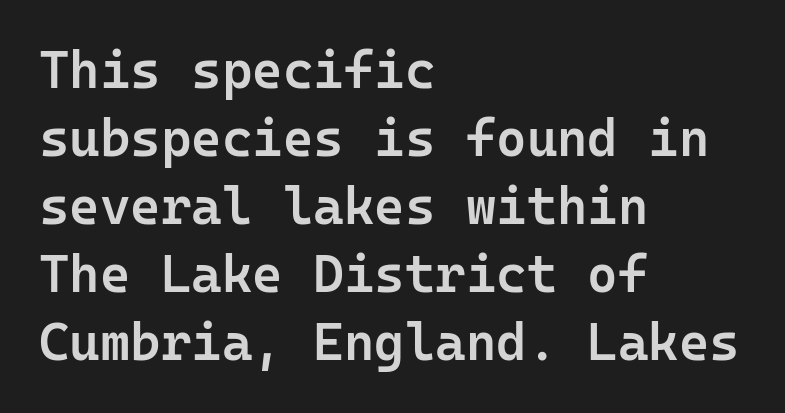
The image shows 52 px semibold sans-serif type, upright, monospaced; set left-aligned, normal line spacing (1.31x), normal letter spacing, not underlined; low stroke contrast and a medium x-height.
